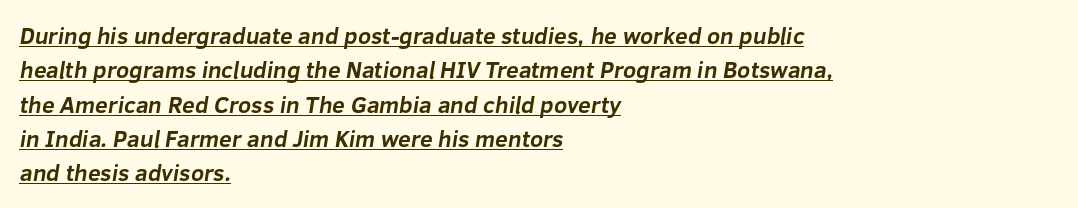
{"bold": "yes", "underline": "yes", "align": "left", "line_spacing": "normal", "line_spacing_ratio": 1.49, "letter_spacing": "normal", "letter_spacing_em": 0.0, "glyph_px": 23}
